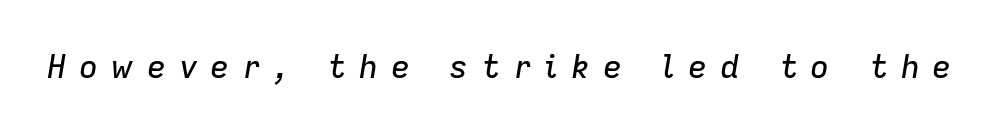
{"italic": "yes", "lean": "right", "slant_degrees": 9, "width": "normal", "stroke_contrast": "low", "x_height": "medium", "monospaced": "no", "underline": "no", "letter_spacing": "wide", "letter_spacing_em": 0.39, "glyph_px": 32}
